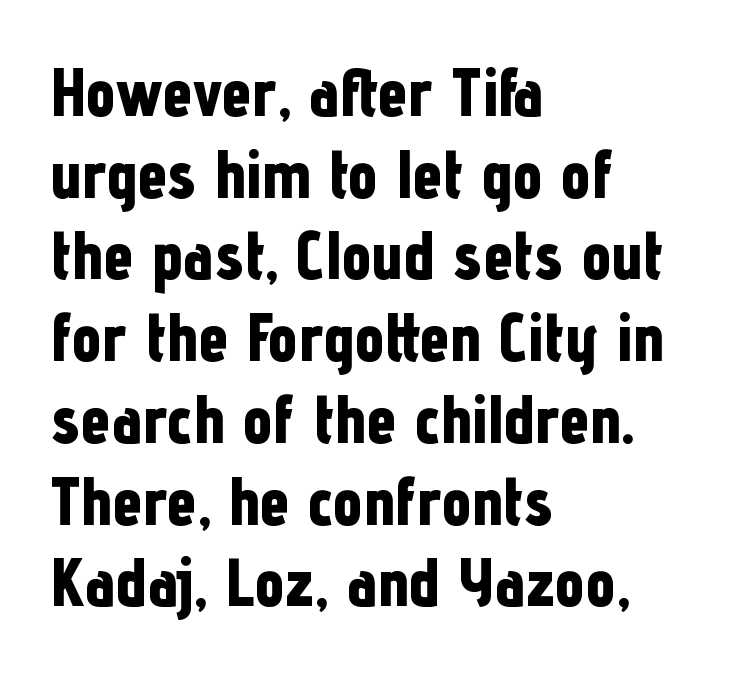
Q: Is the text bold? A: Yes.
Q: Is the text italic (slanted)? A: No, it is upright.
Q: Is the typeface a serif or a sans-serif typeface? A: Sans-serif.
Q: Is the text underlined? A: No.
Q: How is the paragraph aligned? A: Left-aligned.
Q: Is the spacing between letters normal or unusually wide? A: Normal.
Q: Width (condensed, normal, or wide)? A: Condensed.
Q: Stroke contrast? A: Low.
Q: x-height? A: Medium.
Q: Monospaced? A: No.
